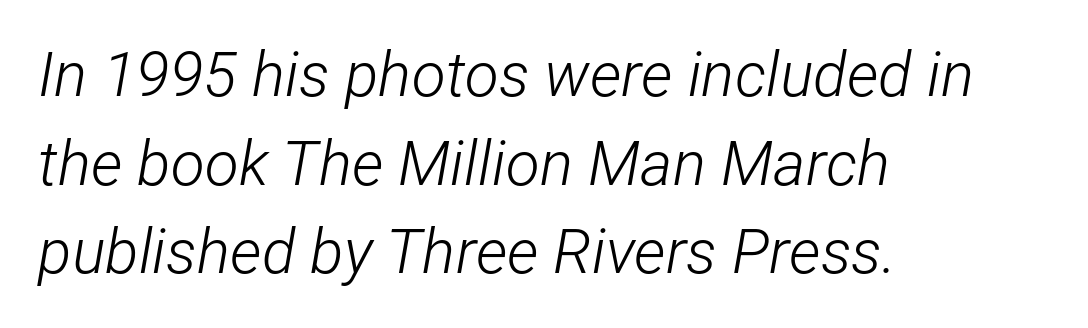
Q: Is the text bold? A: No.
Q: Is the text italic (slanted)? A: Yes, it leans right by about 12 degrees.
Q: Is the text underlined? A: No.
Q: How is the paragraph aligned? A: Left-aligned.
Q: Is the spacing between letters normal or unusually wide? A: Normal.
Q: Is the spacing between lines tight, normal or loose? A: Normal.
Q: Width (condensed, normal, or wide)? A: Condensed.
Q: Stroke contrast? A: Low.
Q: x-height? A: Medium.
Q: Monospaced? A: No.
